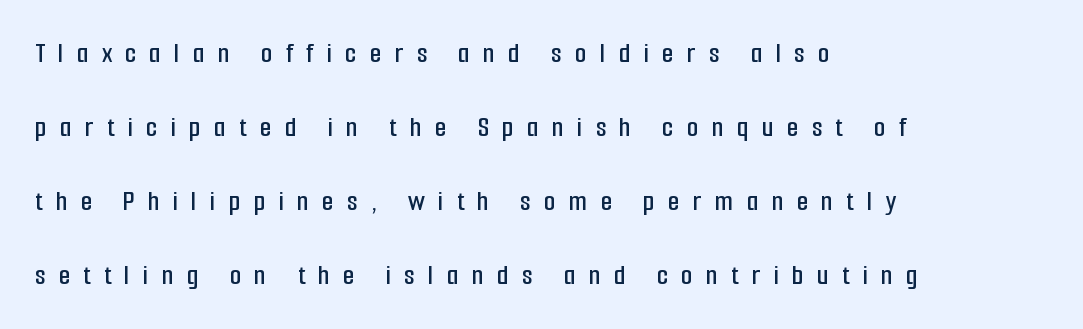
{"serif": "no", "italic": "no", "width": "condensed", "stroke_contrast": "low", "x_height": "medium", "monospaced": "no", "underline": "no", "align": "left", "line_spacing": "loose", "line_spacing_ratio": 2.47, "letter_spacing": "wide", "letter_spacing_em": 0.44, "glyph_px": 30}
